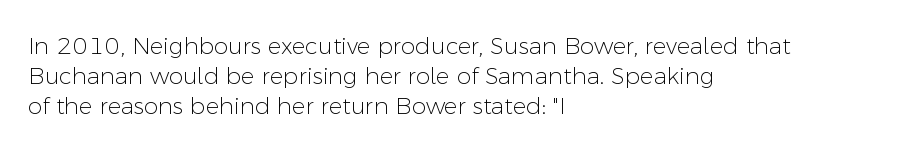
The image shows 23 px text type, upright; set left-aligned, normal line spacing (1.3x), normal letter spacing, not underlined.
